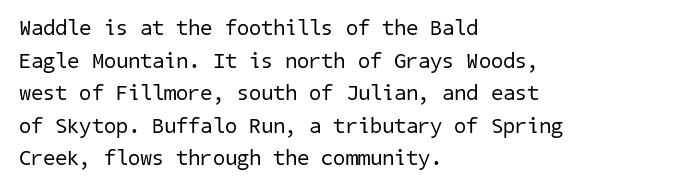
{"bold": "no", "underline": "no", "align": "left", "line_spacing": "normal", "line_spacing_ratio": 1.48, "letter_spacing": "normal", "letter_spacing_em": 0.0, "glyph_px": 22}
